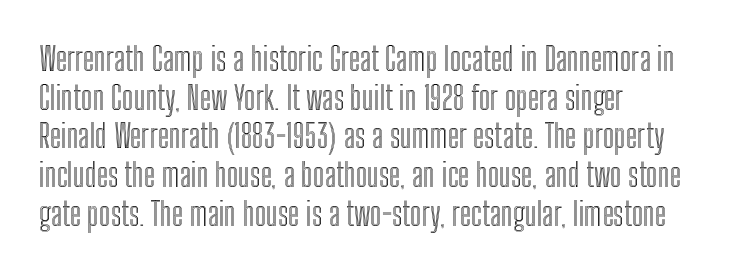
The image shows 32 px condensed type, upright; set left-aligned, line spacing 1.21x, normal letter spacing, not underlined; a medium x-height.
